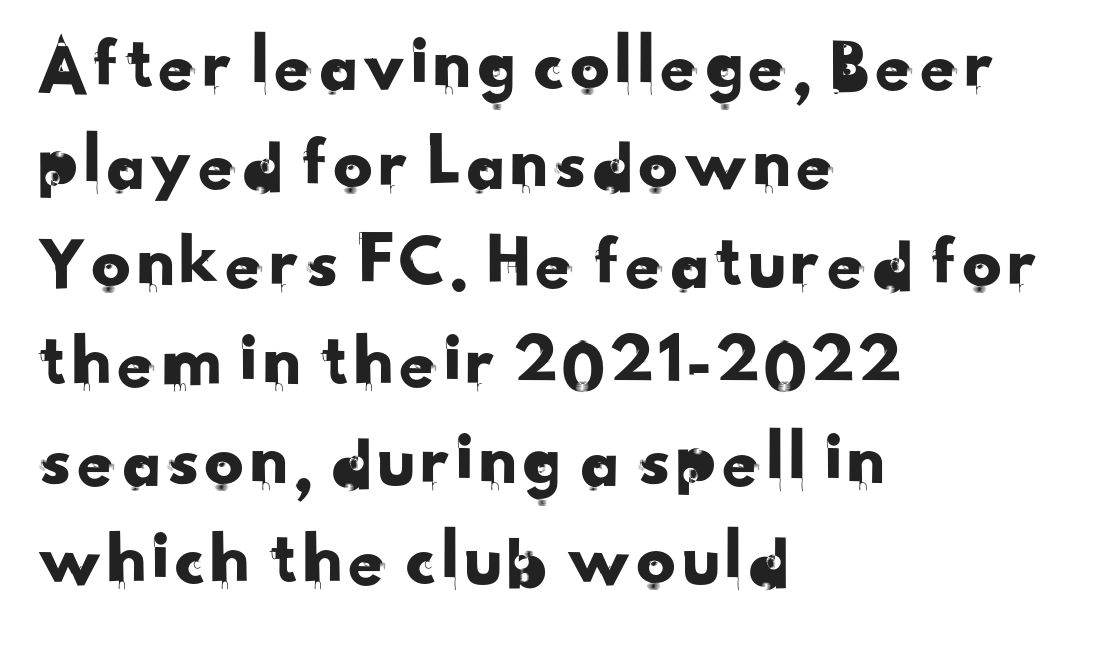
The image shows 78 px sans-serif type; set left-aligned, normal line spacing (1.27x), normal letter spacing, not underlined; low stroke contrast and a small x-height.
